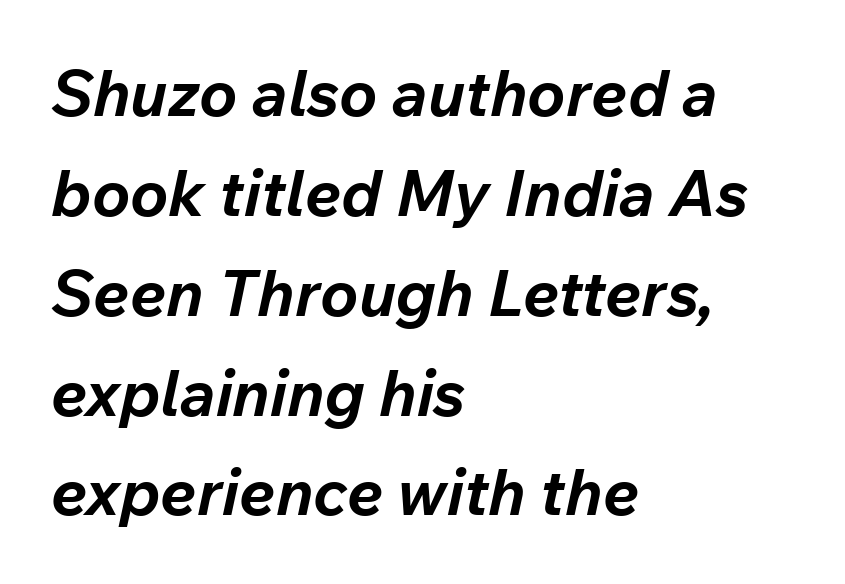
{"italic": "yes", "lean": "right", "slant_degrees": 12, "bold": "yes", "weight": "bold", "width": "normal", "stroke_contrast": "low", "x_height": "medium", "monospaced": "no", "underline": "no", "align": "left", "line_spacing": "normal", "line_spacing_ratio": 1.56, "letter_spacing": "normal", "letter_spacing_em": 0.0, "glyph_px": 64}
